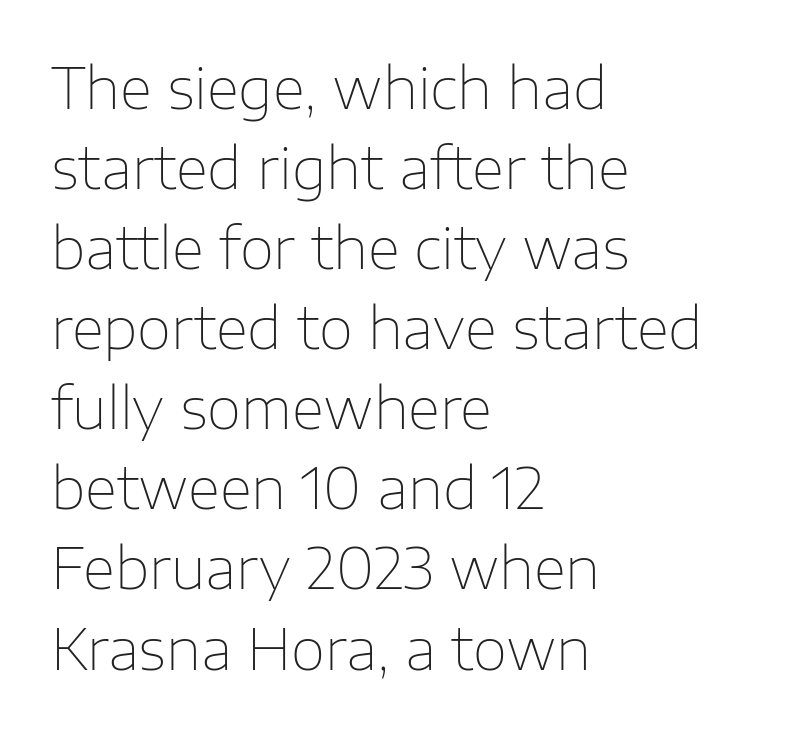
The image shows 56 px thin sans-serif type, upright; set left-aligned, normal line spacing (1.43x), normal letter spacing, not underlined; low stroke contrast and a medium x-height.
